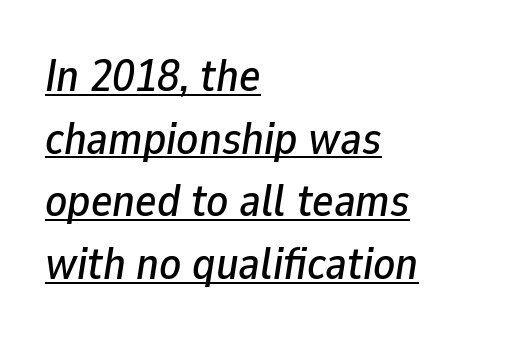
Q: Is the text italic (slanted)? A: Yes, it leans right by about 9 degrees.
Q: Is the text underlined? A: Yes.
Q: How is the paragraph aligned? A: Left-aligned.
Q: Is the spacing between letters normal or unusually wide? A: Normal.
Q: Is the spacing between lines tight, normal or loose? A: Normal.
Q: Width (condensed, normal, or wide)? A: Normal.
Q: Stroke contrast? A: Low.
Q: x-height? A: Medium.
Q: Monospaced? A: No.
